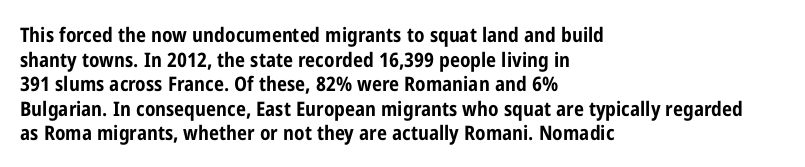
The image shows 20 px bold type, upright; set left-aligned, line spacing 1.23x, normal letter spacing, not underlined.
